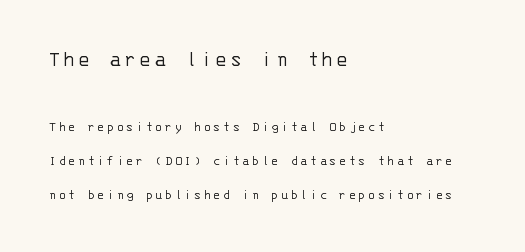
Q: Is the text bold? A: No.
Q: Is the text italic (slanted)? A: No, it is upright.
Q: Is the text underlined? A: No.
Q: How is the paragraph aligned? A: Left-aligned.
Q: Is the spacing between lines tight, normal or loose? A: Loose.
Q: Which block of text is set in a larger size, the first (top) or the second (bottom)? A: The first (top) one.
